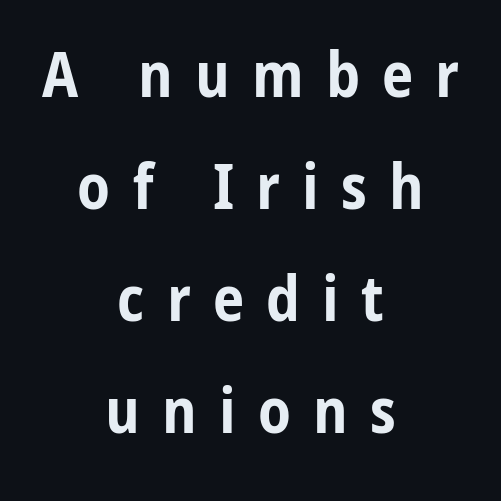
Lines of text with bare space underneath. Style check: upright. The letters advance in unequal steps, a hallmark of proportional type. Compared with an ordinary text face, these strokes are far heavier — a full bold. Observe the wide spacing: letters keep a clear distance from each other.
